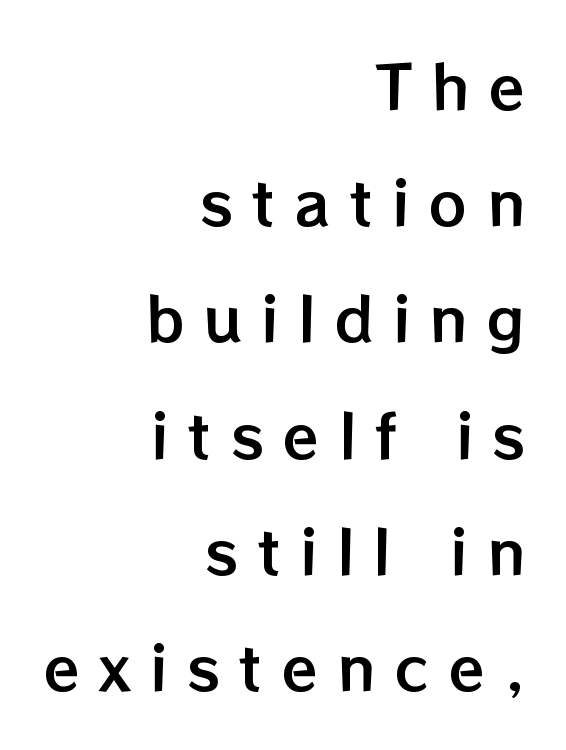
The image shows 59 px text type, upright; set right-aligned, loose line spacing (1.97x), unusually wide letter spacing (+0.33 em), not underlined; low stroke contrast and a medium x-height.
